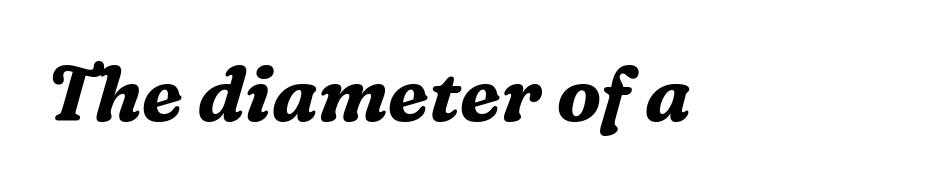
The image shows 76 px bold serif type, italic (leaning right); set normal letter spacing, not underlined; medium stroke contrast and a medium x-height.
